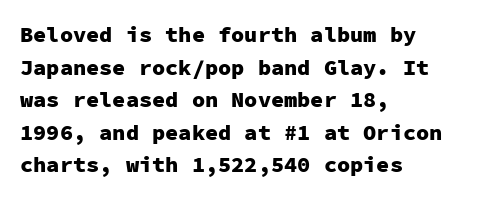
{"italic": "no", "bold": "yes", "underline": "no", "align": "left", "line_spacing": "normal", "line_spacing_ratio": 1.48, "letter_spacing": "normal", "letter_spacing_em": 0.0, "glyph_px": 22}
